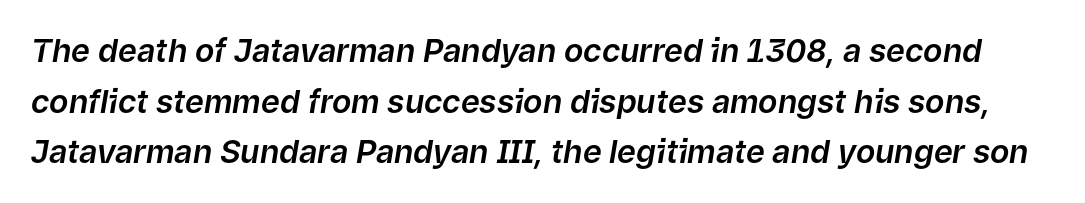
Q: Is the text italic (slanted)? A: Yes, it leans right by about 9 degrees.
Q: Is the text underlined? A: No.
Q: Is the spacing between letters normal or unusually wide? A: Normal.
Q: Is the spacing between lines tight, normal or loose? A: Normal.
Q: Width (condensed, normal, or wide)? A: Normal.
Q: Stroke contrast? A: Low.
Q: x-height? A: Medium.
Q: Monospaced? A: No.
